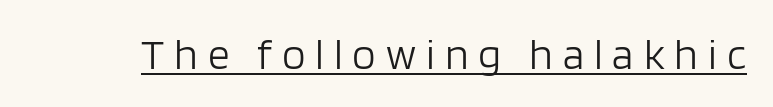
Q: Is the text bold? A: No.
Q: Is the text italic (slanted)? A: No, it is upright.
Q: Is the typeface a serif or a sans-serif typeface? A: Sans-serif.
Q: Is the text underlined? A: Yes.
Q: Is the spacing between letters normal or unusually wide? A: Unusually wide.
Q: Width (condensed, normal, or wide)? A: Normal.
Q: Stroke contrast? A: Low.
Q: x-height? A: Large.
Q: Monospaced? A: No.
